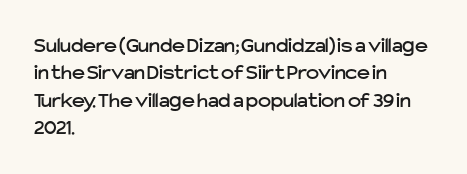
Q: Is the text italic (slanted)? A: No, it is upright.
Q: Is the text underlined? A: No.
Q: How is the paragraph aligned? A: Left-aligned.
Q: Is the spacing between letters normal or unusually wide? A: Normal.
Q: Is the spacing between lines tight, normal or loose? A: Normal.
